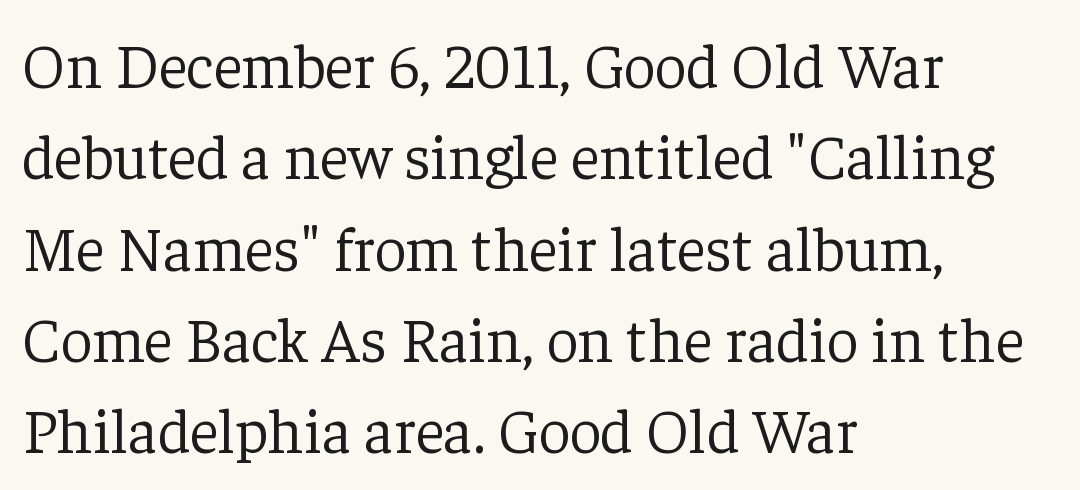
Does the copy run flush right? No — it runs flush left. Words float on clear page, feet unadorned. Horizontal bands of white between lines are of average thickness. Are there feet on the stems? There are — it's a serif. The letters sit at their default tracking, neither squeezed nor spread. The strokes carry an ordinary text weight at most.
